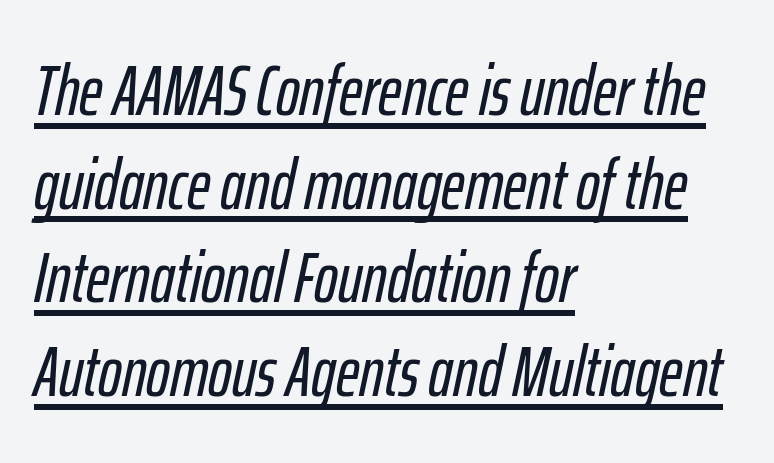
The image shows 71 px condensed type, italic (leaning right); set left-aligned, normal line spacing (1.32x), normal letter spacing, underlined; low stroke contrast and a medium x-height.
